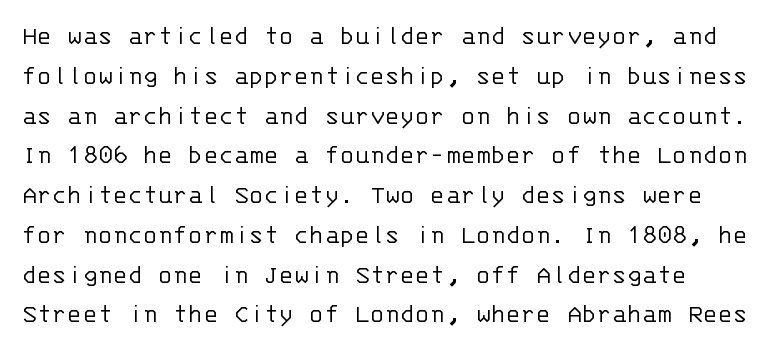
Q: Is the text bold? A: No.
Q: Is the text italic (slanted)? A: No, it is upright.
Q: Is the typeface a serif or a sans-serif typeface? A: Sans-serif.
Q: Is the text underlined? A: No.
Q: Is the spacing between letters normal or unusually wide? A: Normal.
Q: Is the spacing between lines tight, normal or loose? A: Normal.
Q: Width (condensed, normal, or wide)? A: Normal.
Q: Stroke contrast? A: Low.
Q: x-height? A: Large.
Q: Monospaced? A: Yes.
